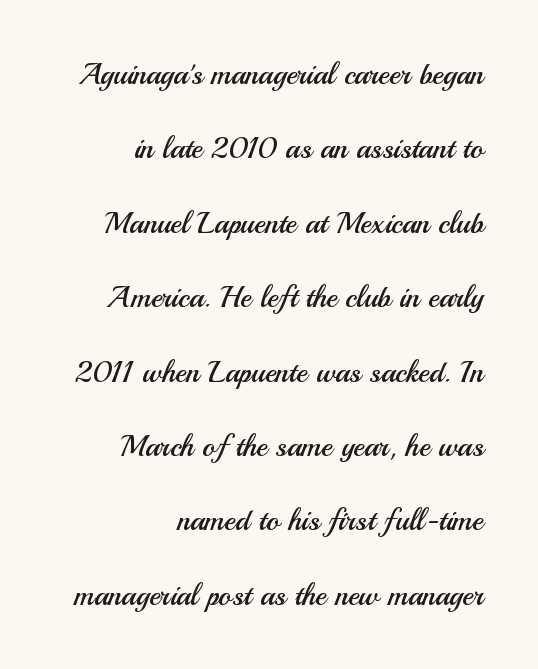
Caption: face not bold, strokes unweighted. Letterform terminals end flat and unadorned throughout the passage. Each new line begins a long way beneath the previous one.
